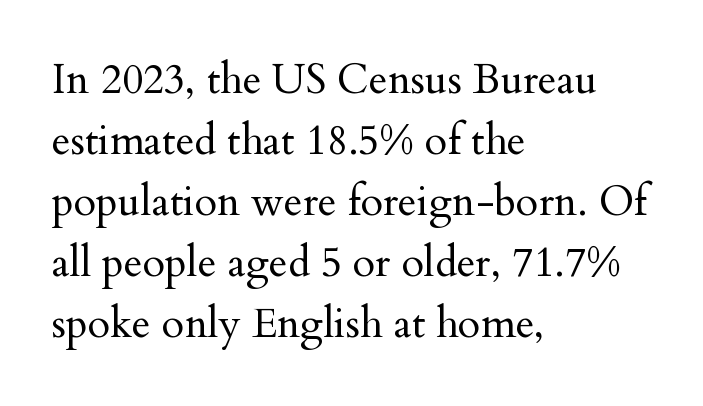
The image shows 41 px regular-weight serif type, upright; set left-aligned, normal line spacing (1.49x), normal letter spacing, not underlined; medium stroke contrast and a small x-height.
